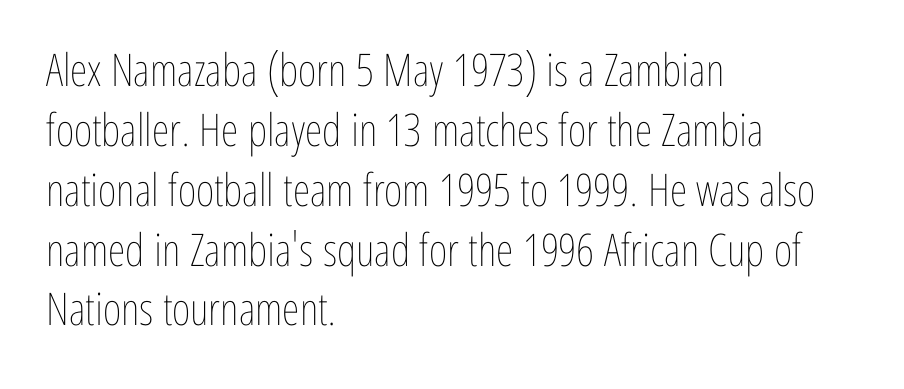
{"italic": "no", "bold": "no", "weight": "thin", "width": "condensed", "stroke_contrast": "low", "x_height": "medium", "monospaced": "no", "underline": "no", "align": "left", "line_spacing": "normal", "line_spacing_ratio": 1.33, "letter_spacing": "normal", "letter_spacing_em": 0.0, "glyph_px": 45}
